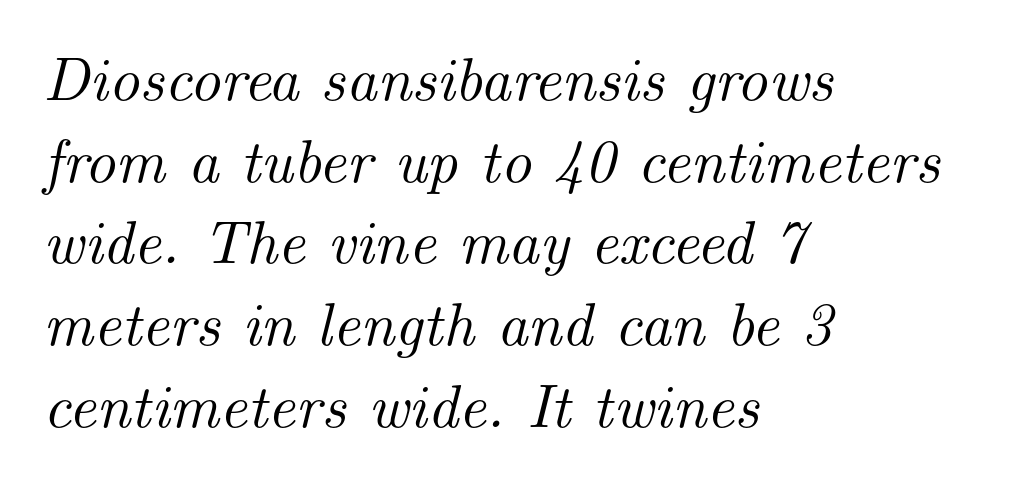
Q: Is the text italic (slanted)? A: Yes, it leans right by about 14 degrees.
Q: Is the typeface a serif or a sans-serif typeface? A: Serif.
Q: Is the text underlined? A: No.
Q: How is the paragraph aligned? A: Left-aligned.
Q: Is the spacing between letters normal or unusually wide? A: Normal.
Q: Is the spacing between lines tight, normal or loose? A: Normal.
Q: Width (condensed, normal, or wide)? A: Normal.
Q: Stroke contrast? A: Medium.
Q: x-height? A: Small.
Q: Monospaced? A: No.
